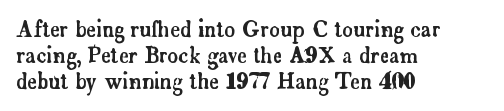
The image shows 21 px text type, upright; set left-aligned, line spacing 1.24x, normal letter spacing, not underlined.
